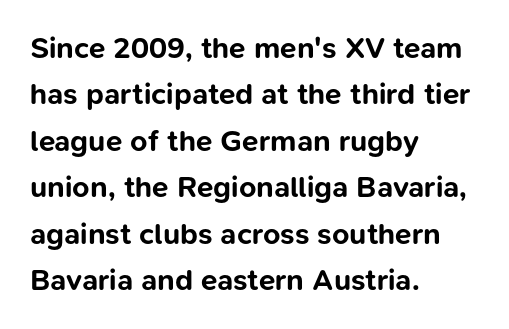
Q: Is the text bold? A: Yes.
Q: Is the text italic (slanted)? A: No, it is upright.
Q: Is the typeface a serif or a sans-serif typeface? A: Sans-serif.
Q: Is the text underlined? A: No.
Q: How is the paragraph aligned? A: Left-aligned.
Q: Is the spacing between letters normal or unusually wide? A: Normal.
Q: Is the spacing between lines tight, normal or loose? A: Normal.
Q: Width (condensed, normal, or wide)? A: Normal.
Q: Stroke contrast? A: Low.
Q: x-height? A: Medium.
Q: Monospaced? A: No.
